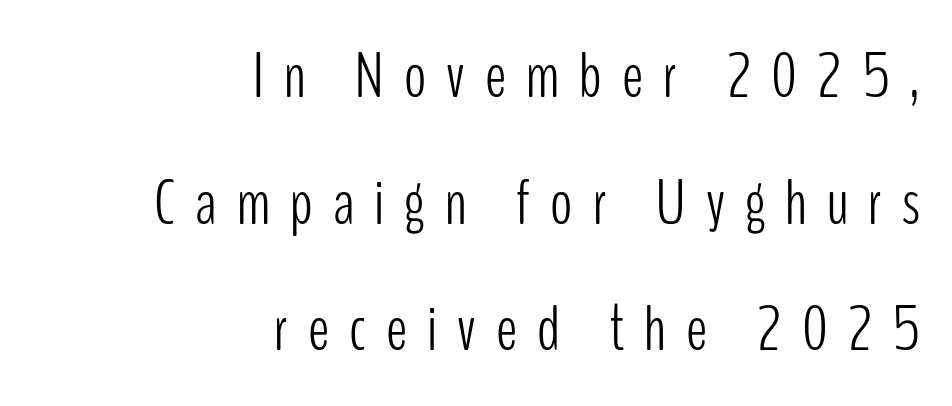
{"serif": "no", "italic": "no", "bold": "no", "weight": "light", "width": "condensed", "stroke_contrast": "low", "x_height": "medium", "monospaced": "no", "underline": "no", "align": "right", "line_spacing": "loose", "line_spacing_ratio": 1.95, "letter_spacing": "wide", "letter_spacing_em": 0.31, "glyph_px": 65}
